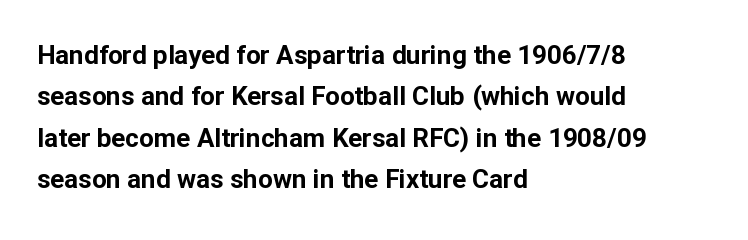
Q: Is the text bold? A: Yes.
Q: Is the text italic (slanted)? A: No, it is upright.
Q: Is the text underlined? A: No.
Q: How is the paragraph aligned? A: Left-aligned.
Q: Is the spacing between letters normal or unusually wide? A: Normal.
Q: Is the spacing between lines tight, normal or loose? A: Normal.
